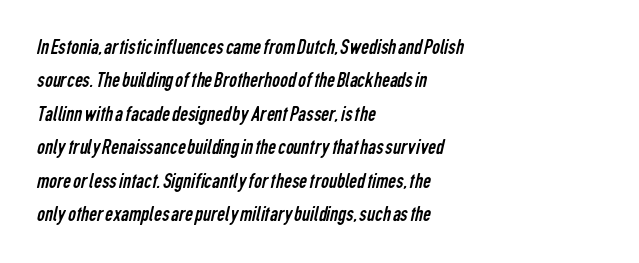
{"bold": "no", "underline": "no", "align": "left", "line_spacing": "normal", "line_spacing_ratio": 1.52, "letter_spacing": "normal", "letter_spacing_em": 0.0, "glyph_px": 22}
